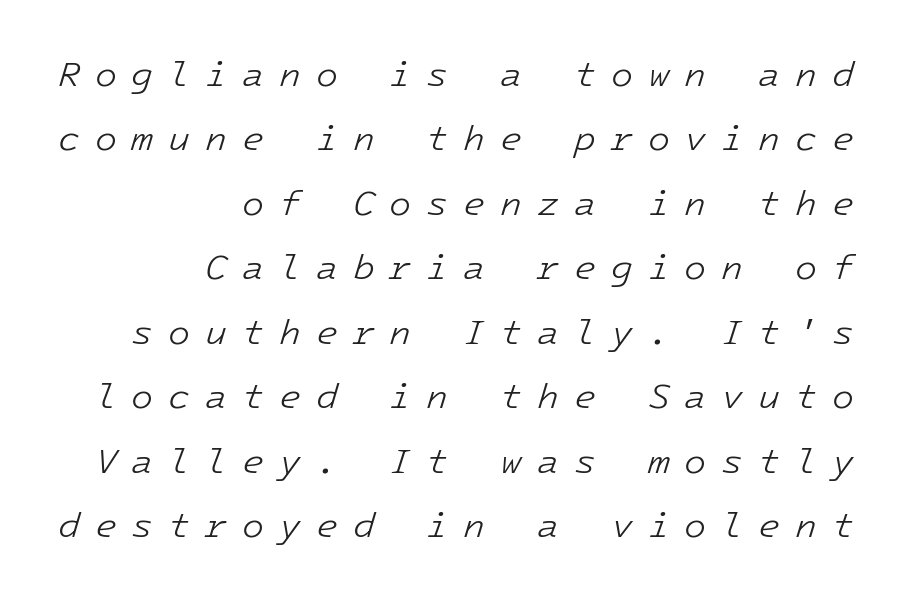
Line endings align vertically; line beginnings do not. Weight: not bold — regular or lighter. Note the uniform advance width — an 'i' takes as much space as an 'm'. Type without underlining.
